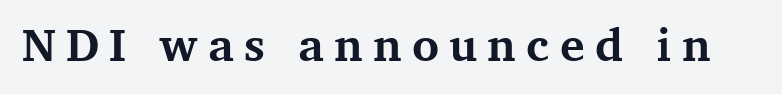
{"serif": "yes", "italic": "no", "bold": "yes", "weight": "bold", "width": "normal", "stroke_contrast": "medium", "x_height": "medium", "monospaced": "no", "underline": "no", "letter_spacing": "wide", "letter_spacing_em": 0.22, "glyph_px": 46}
